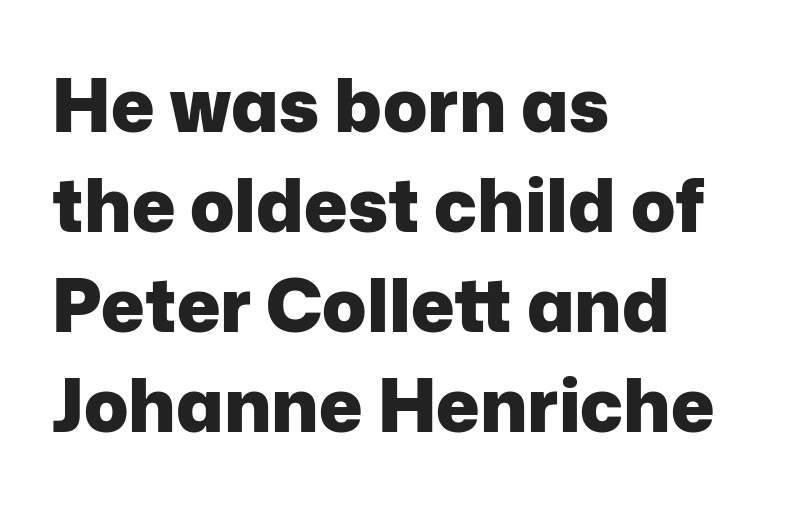
The image shows 73 px heavy sans-serif type, upright; set left-aligned, normal line spacing (1.37x), normal letter spacing, not underlined; low stroke contrast and a medium x-height.
